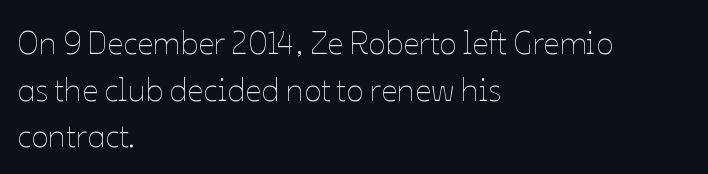
{"italic": "no", "bold": "no", "weight": "thin", "width": "normal", "stroke_contrast": "low", "x_height": "medium", "monospaced": "no", "underline": "no", "align": "left", "line_spacing": "normal", "line_spacing_ratio": 1.46, "letter_spacing": "normal", "letter_spacing_em": 0.0, "glyph_px": 32}
